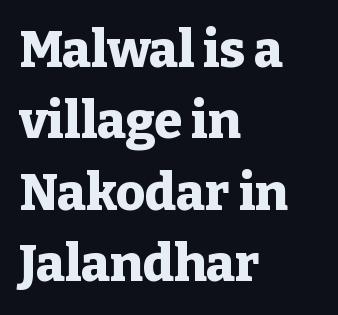
Stroke terminals: seriffed. Ordinary non-slanted type is in use. A normal amount of white space separates one row of letters from the next. Type without underlining.
